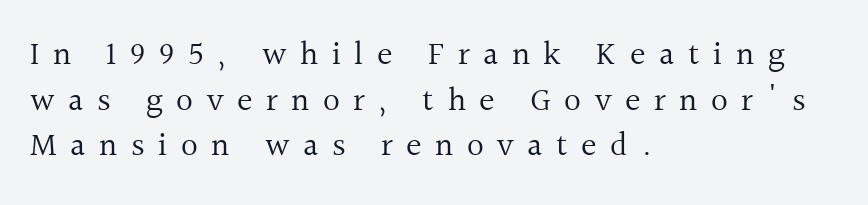
The compositor pushed each line to the left boundary. Classification — serif. The letters stand upright; this is a roman face. Glyph-to-glyph distance is far greater than everyday printed text. Counters stay open thanks to moderate or lighter strokes.
